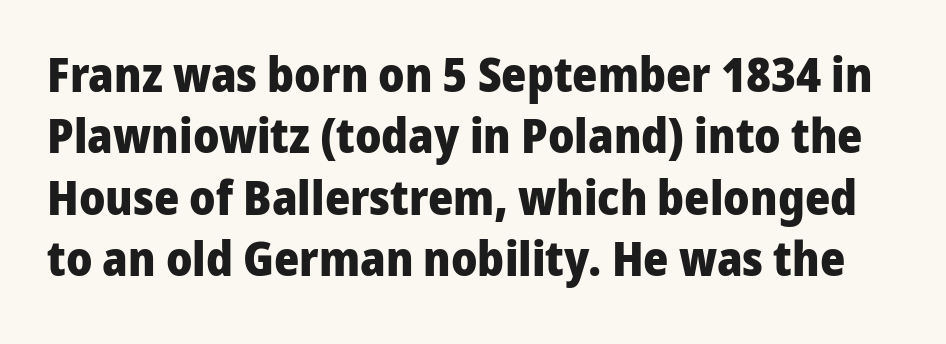
Q: Is the text bold? A: Yes.
Q: Is the text italic (slanted)? A: No, it is upright.
Q: Is the typeface a serif or a sans-serif typeface? A: Sans-serif.
Q: Is the text underlined? A: No.
Q: Is the spacing between letters normal or unusually wide? A: Normal.
Q: Is the spacing between lines tight, normal or loose? A: Normal.
Q: Width (condensed, normal, or wide)? A: Normal.
Q: Stroke contrast? A: Low.
Q: x-height? A: Medium.
Q: Monospaced? A: No.
